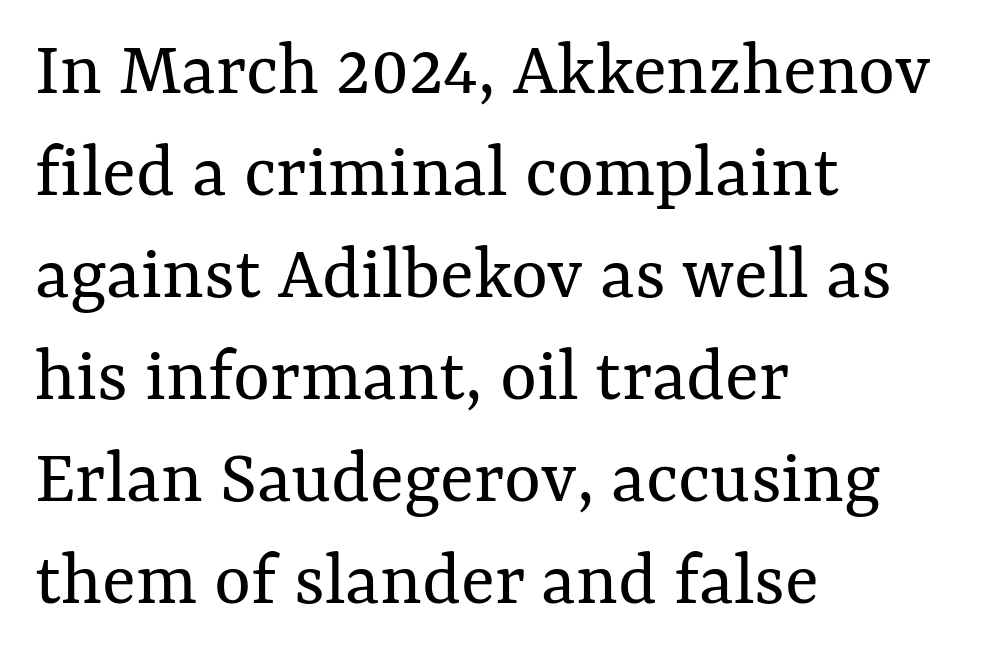
The line texture is even and compact thanks to regular tracking. It's the straight-up-and-down kind of type. The words here are not underlined. Compared with typical paragraphs, the rows here are spaced about the same. The characters are drawn with everyday or finer stroke widths.
